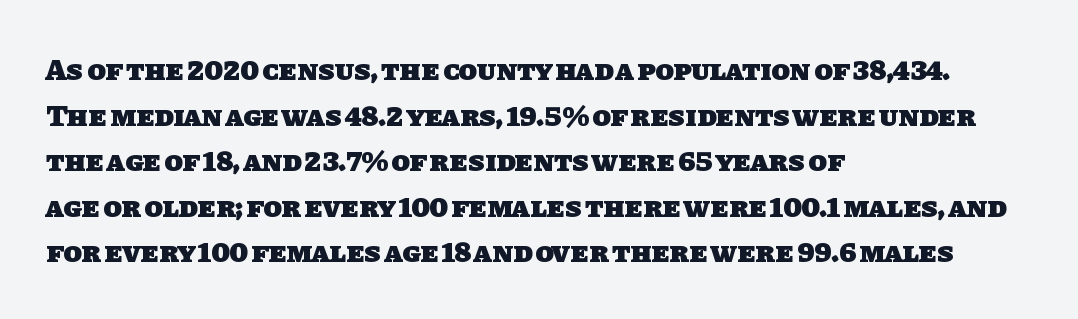
Q: Is the text bold? A: Yes.
Q: Is the typeface a serif or a sans-serif typeface? A: Sans-serif.
Q: Is the text underlined? A: No.
Q: How is the paragraph aligned? A: Left-aligned.
Q: Is the spacing between letters normal or unusually wide? A: Normal.
Q: Is the spacing between lines tight, normal or loose? A: Normal.
Q: Width (condensed, normal, or wide)? A: Normal.
Q: Stroke contrast? A: Low.
Q: x-height? A: Large.
Q: Monospaced? A: No.
